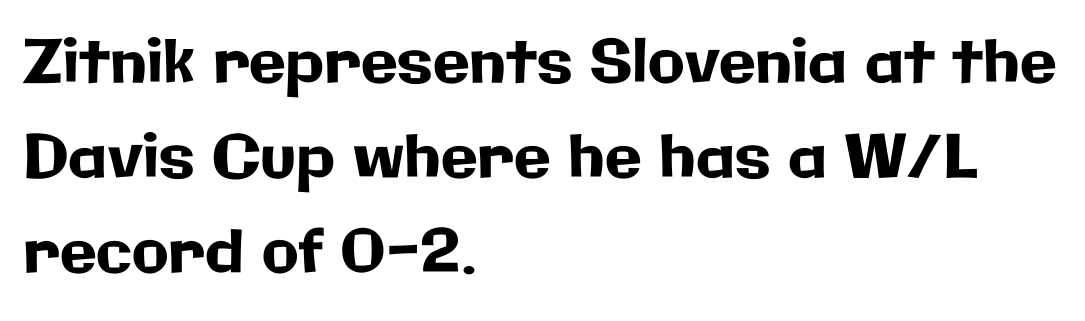
A normal amount of white space separates one row of letters from the next. Plain, unruled lines of type. The letters carry no serifs — their stems end cleanly without finishing strokes. The letters stand upright; this is a roman face.
